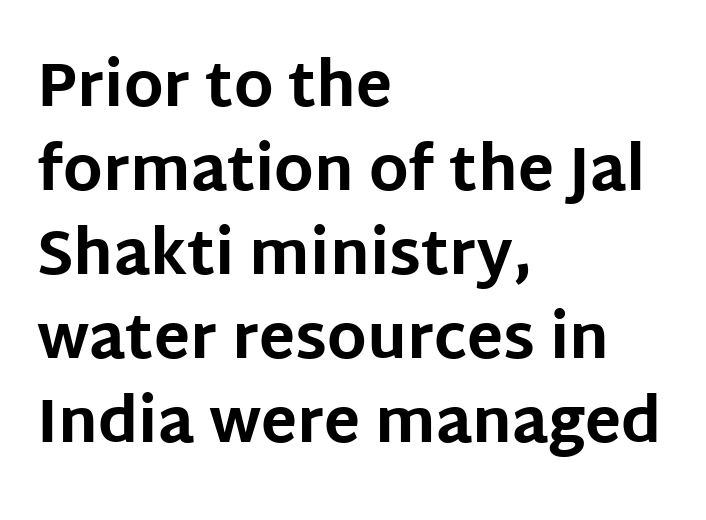
Q: Is the text bold? A: Yes.
Q: Is the text italic (slanted)? A: No, it is upright.
Q: Is the typeface a serif or a sans-serif typeface? A: Sans-serif.
Q: Is the text underlined? A: No.
Q: How is the paragraph aligned? A: Left-aligned.
Q: Is the spacing between letters normal or unusually wide? A: Normal.
Q: Is the spacing between lines tight, normal or loose? A: Normal.
Q: Width (condensed, normal, or wide)? A: Normal.
Q: Stroke contrast? A: Low.
Q: x-height? A: Large.
Q: Monospaced? A: No.
